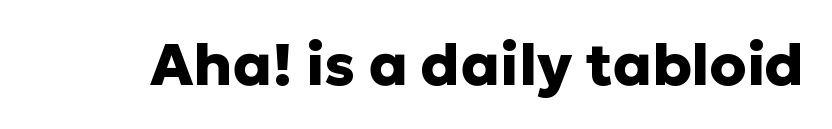
Q: Is the text bold? A: Yes.
Q: Is the text italic (slanted)? A: No, it is upright.
Q: Is the typeface a serif or a sans-serif typeface? A: Sans-serif.
Q: Is the text underlined? A: No.
Q: Is the spacing between letters normal or unusually wide? A: Normal.
Q: Width (condensed, normal, or wide)? A: Normal.
Q: Stroke contrast? A: Low.
Q: x-height? A: Medium.
Q: Monospaced? A: No.
